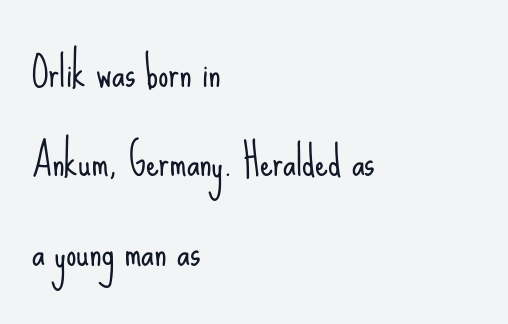
Q: Is the text bold? A: No.
Q: Is the text italic (slanted)? A: No, it is upright.
Q: Is the typeface a serif or a sans-serif typeface? A: Sans-serif.
Q: Is the text underlined? A: No.
Q: How is the paragraph aligned? A: Left-aligned.
Q: Is the spacing between letters normal or unusually wide? A: Normal.
Q: Is the spacing between lines tight, normal or loose? A: Loose.
Q: Width (condensed, normal, or wide)? A: Condensed.
Q: Stroke contrast? A: Low.
Q: x-height? A: Small.
Q: Monospaced? A: No.
